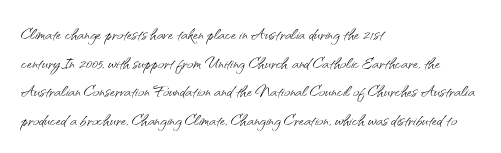
Q: Is the text bold? A: No.
Q: Is the text italic (slanted)? A: Yes.
Q: Is the text underlined? A: No.
Q: How is the paragraph aligned? A: Left-aligned.
Q: Is the spacing between letters normal or unusually wide? A: Normal.
Q: Is the spacing between lines tight, normal or loose? A: Normal.
